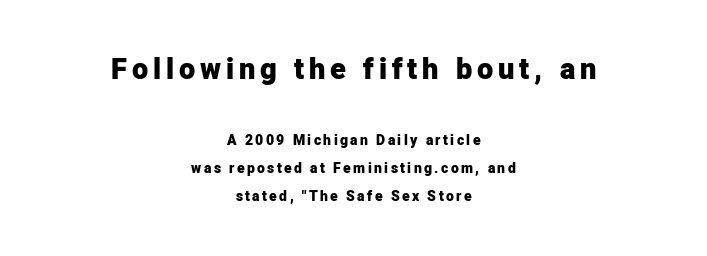
Q: Is the text bold? A: Yes.
Q: Is the text italic (slanted)? A: No, it is upright.
Q: Is the typeface a serif or a sans-serif typeface? A: Sans-serif.
Q: Is the text underlined? A: No.
Q: How is the paragraph aligned? A: Centered.
Q: Is the spacing between lines tight, normal or loose? A: Loose.
Q: Which block of text is set in a larger size, the first (top) or the second (bottom)? A: The first (top) one.
Q: Width (condensed, normal, or wide)? A: Normal.
Q: Stroke contrast? A: Low.
Q: x-height? A: Medium.
Q: Monospaced? A: No.
